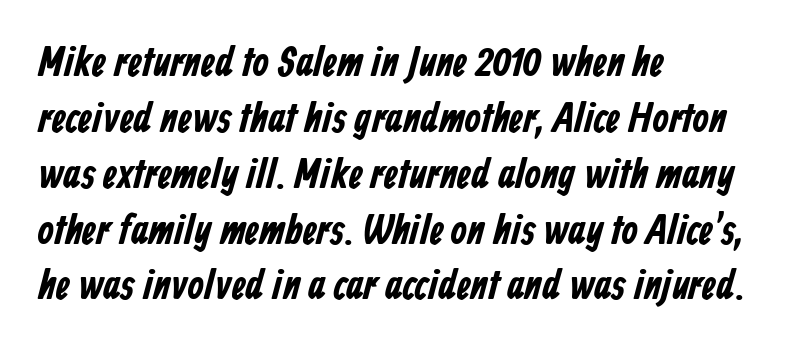
Words appear dense and cohesive because spacing is normal. Descender tails drop into unmarked territory. The rows are spaced the way most documents space them. Heft: maximum for text — a bold. Grotesque or geometric, the face here clearly has no serifs. All the whitespace from short lines collects on the right.
